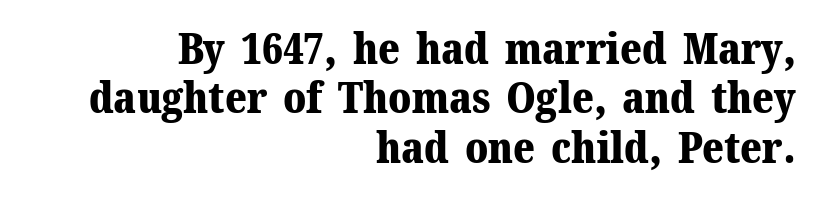
{"serif": "yes", "italic": "no", "bold": "yes", "weight": "bold", "width": "normal", "stroke_contrast": "medium", "x_height": "medium", "monospaced": "no", "underline": "no", "align": "right", "line_spacing": "tight", "line_spacing_ratio": 1.12, "letter_spacing": "normal", "letter_spacing_em": 0.0, "glyph_px": 44}
